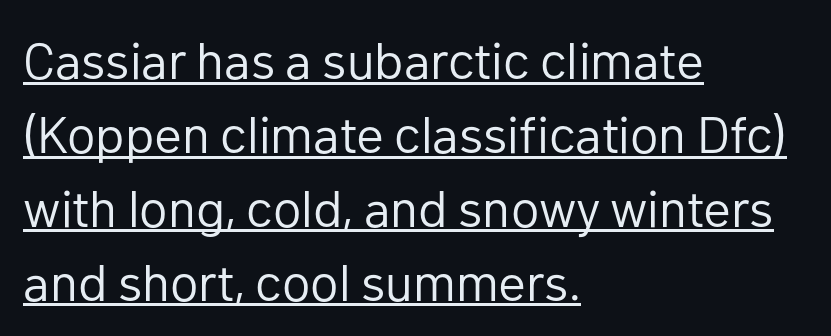
Varying glyph widths throughout — classic text-font behaviour. In CSS terms this would be text-align: left. These glyphs show unthickened strokes, regular width or finer. These lines are composed in type without serifs.
